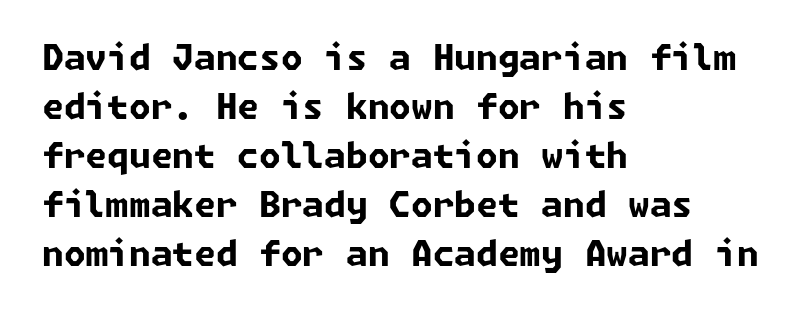
Q: Is the text bold? A: Yes.
Q: Is the typeface a serif or a sans-serif typeface? A: Sans-serif.
Q: Is the text underlined? A: No.
Q: How is the paragraph aligned? A: Left-aligned.
Q: Is the spacing between letters normal or unusually wide? A: Normal.
Q: Is the spacing between lines tight, normal or loose? A: Normal.
Q: Width (condensed, normal, or wide)? A: Normal.
Q: Stroke contrast? A: Low.
Q: x-height? A: Medium.
